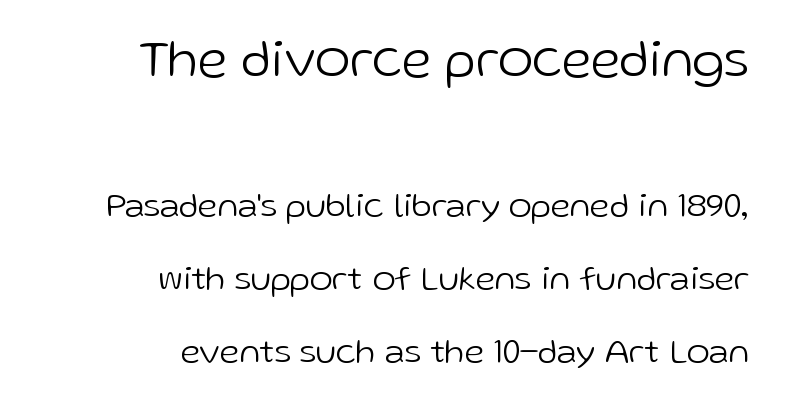
{"serif": "no", "italic": "no", "bold": "no", "weight": "light", "width": "normal", "stroke_contrast": "low", "x_height": "medium", "monospaced": "no", "underline": "no", "align": "right", "line_spacing": "loose", "line_spacing_ratio": 2.09, "letter_spacing": "normal", "letter_spacing_em": 0.0, "larger_block": "first", "size_ratio": 1.51, "glyph_px": 53}
